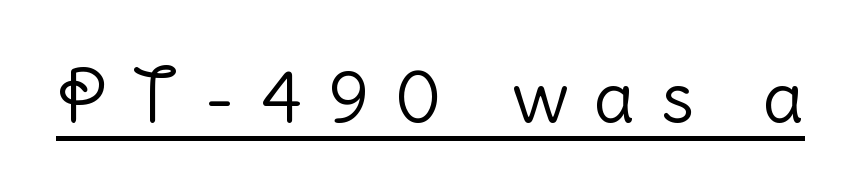
{"serif": "no", "italic": "no", "bold": "no", "weight": "light", "width": "normal", "stroke_contrast": "low", "x_height": "medium", "monospaced": "no", "underline": "yes", "letter_spacing": "wide", "letter_spacing_em": 0.36, "glyph_px": 72}
